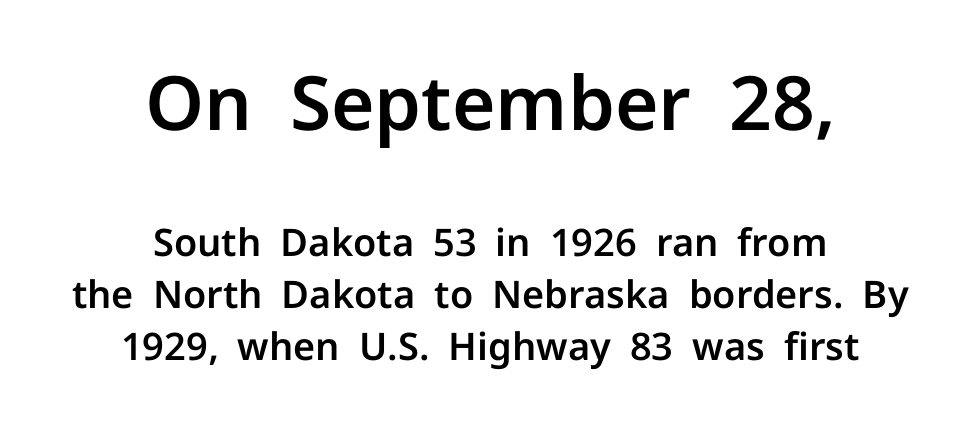
{"serif": "no", "italic": "no", "width": "normal", "stroke_contrast": "low", "x_height": "medium", "monospaced": "no", "underline": "no", "align": "center", "line_spacing": "normal", "line_spacing_ratio": 1.37, "letter_spacing": "normal", "letter_spacing_em": 0.0, "larger_block": "first", "size_ratio": 1.97, "glyph_px": 75}
